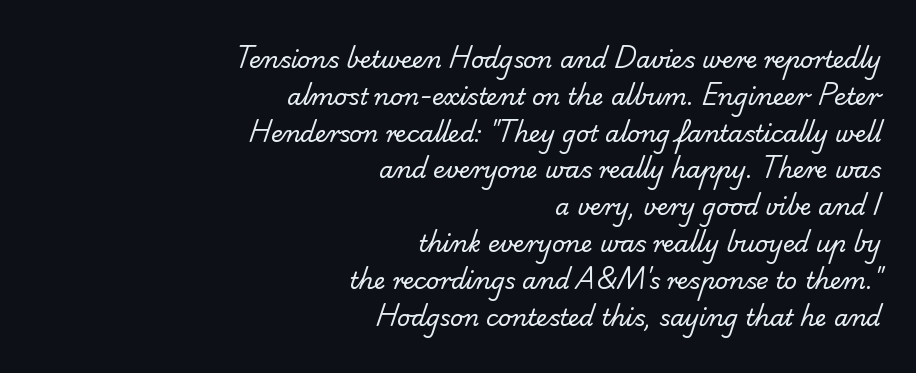
Regular leading. A clean baseline with only descenders dipping below it. These glyphs show unthickened strokes, regular width or finer. Each word holds together tightly as a unit, with standard inter-letter gaps.
